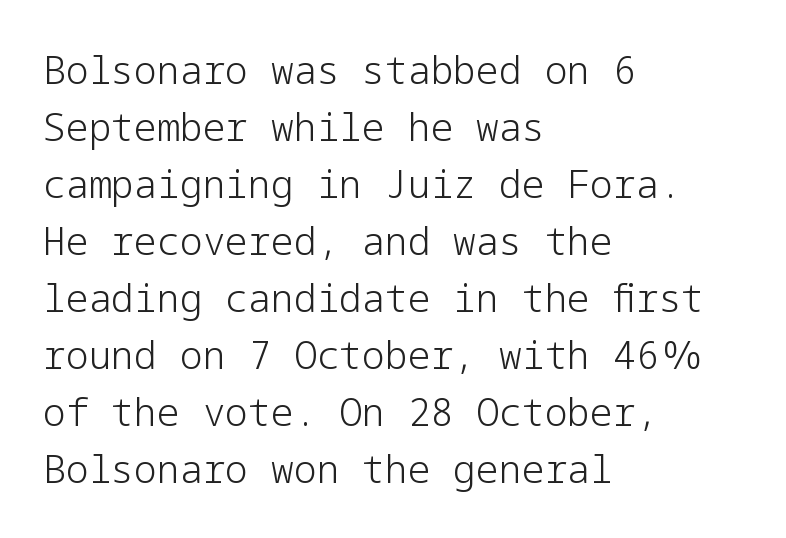
The image shows 38 px light sans-serif type, upright; set left-aligned, normal line spacing (1.5x), normal letter spacing, not underlined; low stroke contrast and a medium x-height.
